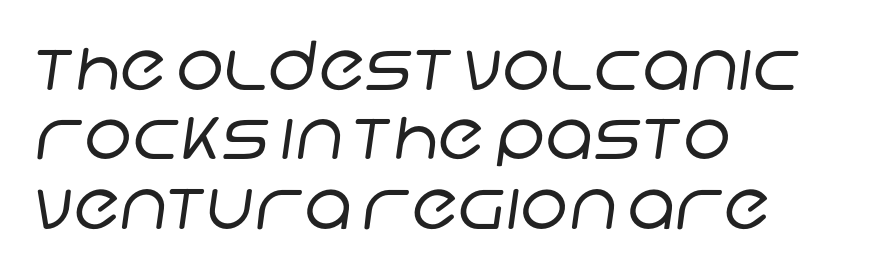
Think standard paragraph weight, or any step lighter than that. Serif or sans? Sans — the stroke terminals are bare. The area under the type is left untouched. Line starts are locked; line ends wander.
